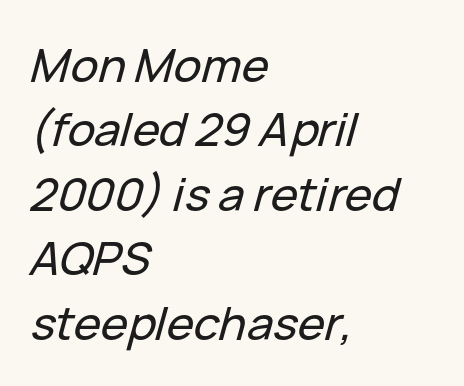
The type is set solid horizontally, with unmodified tracking. Each row of text sits above clean, open space. A typesetter would call this proportional, since set widths differ per character. Quick note: italic.
